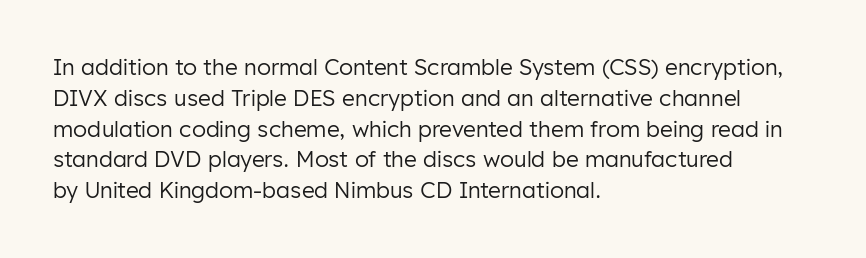
Q: Is the text bold? A: No.
Q: Is the text italic (slanted)? A: No, it is upright.
Q: Is the text underlined? A: No.
Q: How is the paragraph aligned? A: Left-aligned.
Q: Is the spacing between letters normal or unusually wide? A: Normal.
Q: Is the spacing between lines tight, normal or loose? A: Normal.
